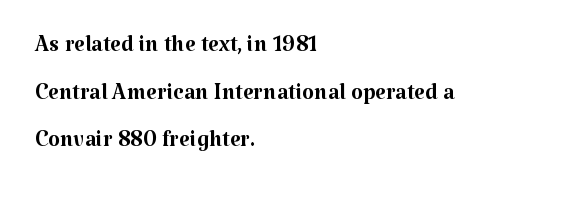
The image shows 31 px regular-weight serif type, upright; set left-aligned, normal line spacing (1.54x), normal letter spacing, not underlined; medium stroke contrast and a medium x-height.
